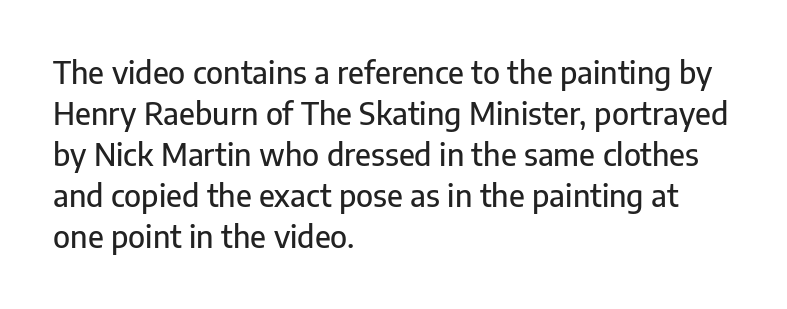
Q: Is the text italic (slanted)? A: No, it is upright.
Q: Is the typeface a serif or a sans-serif typeface? A: Sans-serif.
Q: Is the text underlined? A: No.
Q: How is the paragraph aligned? A: Left-aligned.
Q: Is the spacing between letters normal or unusually wide? A: Normal.
Q: Is the spacing between lines tight, normal or loose? A: Normal.
Q: Width (condensed, normal, or wide)? A: Normal.
Q: Stroke contrast? A: Low.
Q: x-height? A: Medium.
Q: Monospaced? A: No.
